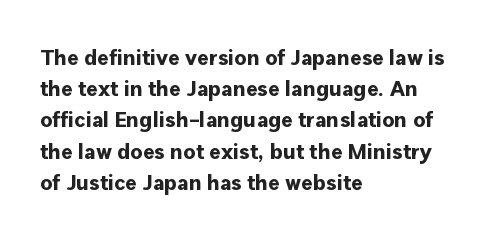
The image shows 22 px bold type, upright; set left-aligned, normal line spacing (1.42x), normal letter spacing, not underlined.
